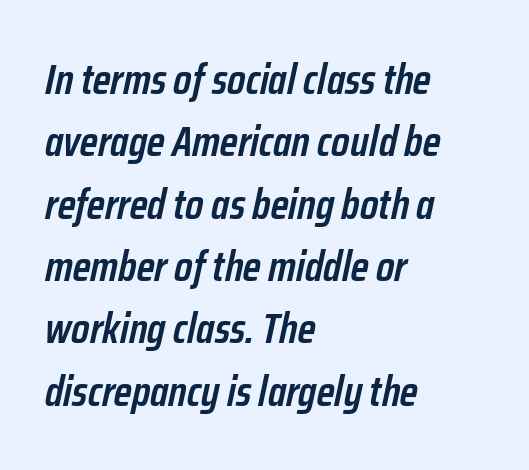
Beneath every word, the page is bare. Inter-character spacing is left at the font's built-in metrics. The rendering uses natural spacing where letterforms have individual widths. Emphasis-style slanted type is in use. The rag falls on the right side of this text block. The block of text has a typical density, with ordinary space between rows.
